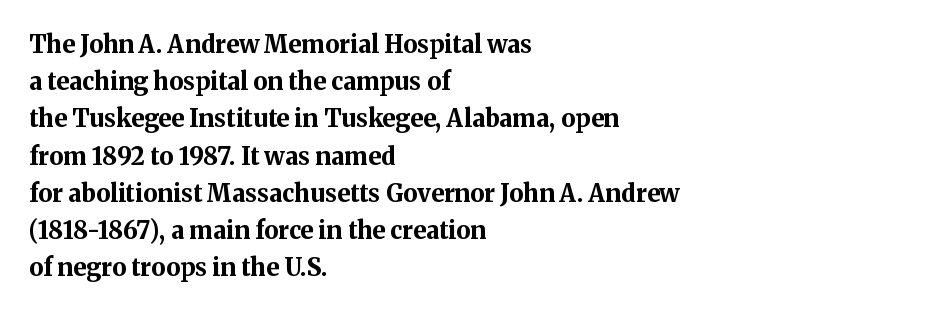
The passage shown has conventional tracking throughout. Underline: absent. The lines in this sample share a left origin and differ only in where they stop. These lines carry a lot of weight — the face is fully bold. Leading: standard. Characters remain perfectly vertical along every line.
